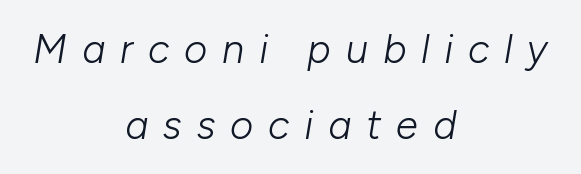
The image shows 40 px light type, italic (leaning right); set centered, line spacing 1.89x, unusually wide letter spacing (+0.37 em), not underlined; low stroke contrast and a medium x-height.
